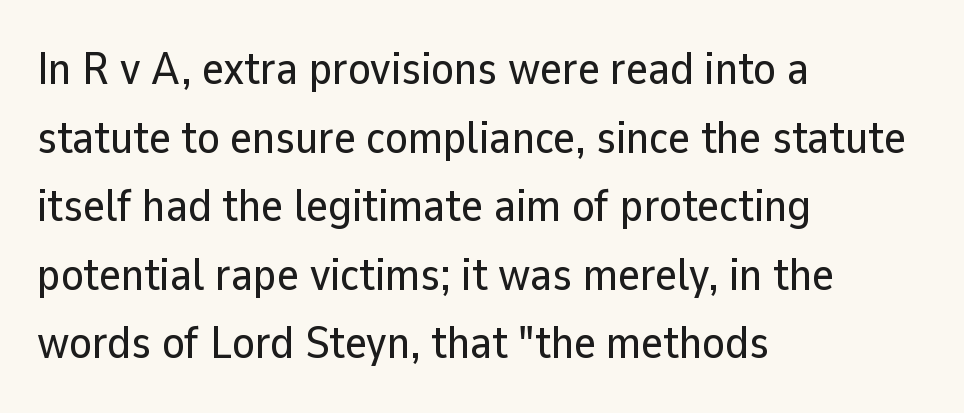
Each new line begins a customary step beneath the previous one. This is sans-serif lettering, the kind often seen on screens and signage. Each letter keeps its own natural width here, so spacing adapts to shape. The tracking reads as untouched default to a designer's eye. The zone under the glyphs is completely vacant. Italic: no, the glyphs are upright roman.
